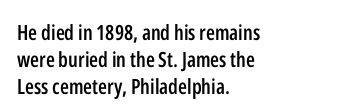
{"italic": "no", "bold": "semi", "underline": "no", "align": "left", "line_spacing": "normal", "line_spacing_ratio": 1.29, "letter_spacing": "normal", "letter_spacing_em": 0.0, "glyph_px": 21}
